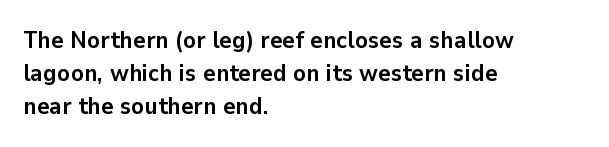
Q: Is the text bold? A: Yes.
Q: Is the text italic (slanted)? A: No, it is upright.
Q: Is the text underlined? A: No.
Q: How is the paragraph aligned? A: Left-aligned.
Q: Is the spacing between letters normal or unusually wide? A: Normal.
Q: Is the spacing between lines tight, normal or loose? A: Normal.
